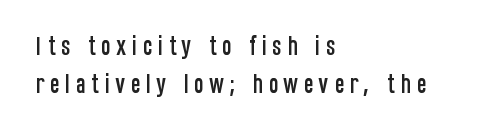
Here the glyphs are tracked loosely, breaking word shapes into spaced letters. Characters remain perfectly vertical along every line. The foot of each line stays bare and open. Casual observation: everything's shoved over to the left.
